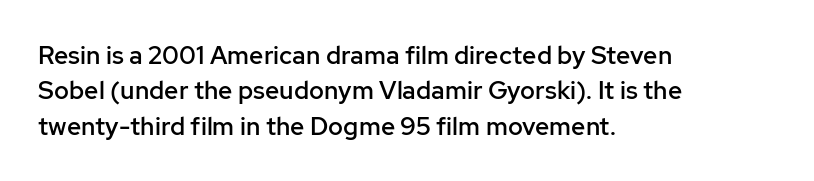
The image shows 25 px text type, upright; set left-aligned, normal line spacing (1.42x), normal letter spacing, not underlined.
